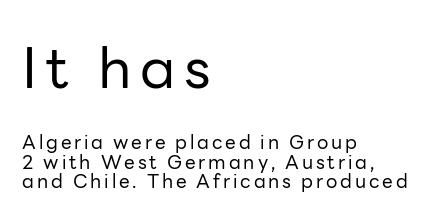
{"serif": "no", "italic": "no", "bold": "no", "weight": "regular", "width": "normal", "stroke_contrast": "low", "x_height": "medium", "monospaced": "no", "underline": "no", "align": "left", "line_spacing": "tight", "line_spacing_ratio": 1.04, "larger_block": "first", "size_ratio": 3.0, "glyph_px": 57}
